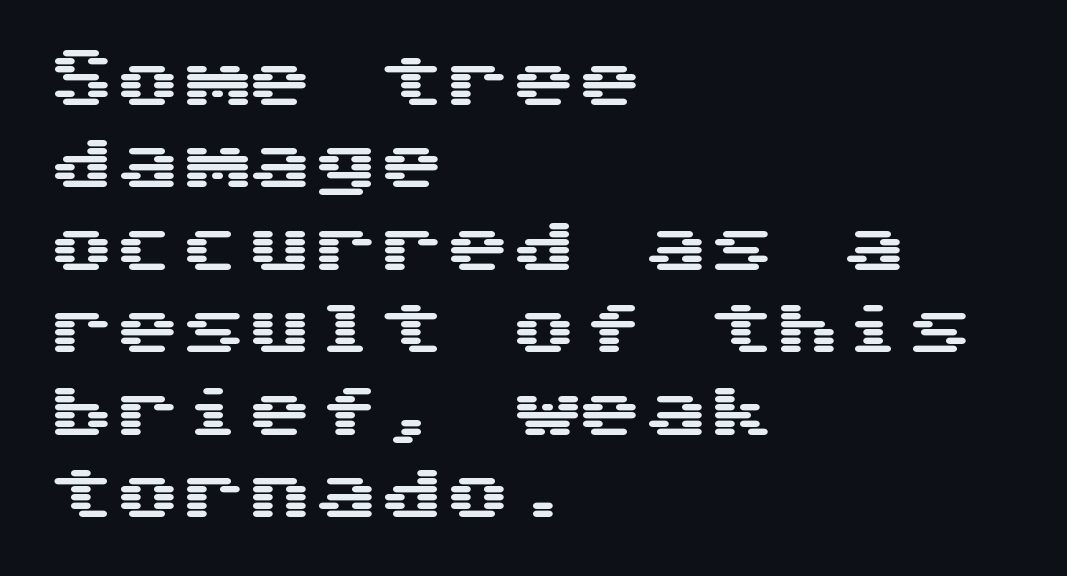
Q: Is the text italic (slanted)? A: No, it is upright.
Q: Is the typeface a serif or a sans-serif typeface? A: Sans-serif.
Q: Is the text underlined? A: No.
Q: How is the paragraph aligned? A: Left-aligned.
Q: Is the spacing between letters normal or unusually wide? A: Normal.
Q: Is the spacing between lines tight, normal or loose? A: Normal.
Q: Width (condensed, normal, or wide)? A: Wide.
Q: Stroke contrast? A: Medium.
Q: x-height? A: Medium.
